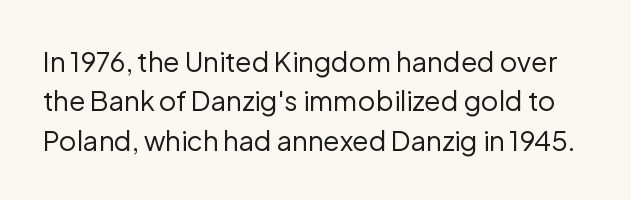
The image shows 27 px text type, upright; set normal line spacing (1.46x), normal letter spacing, not underlined.
